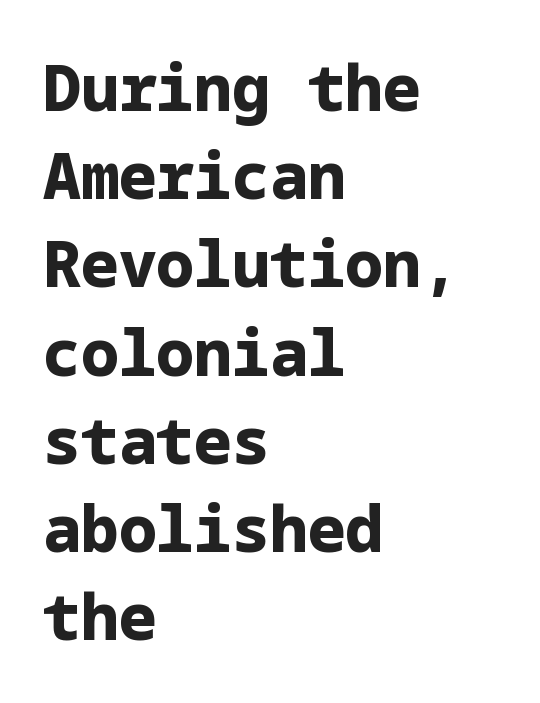
Reading down the column, the eye jumps a familiar distance to each next line. What kind of face is this? One without serifs — a sans. The face used here is rendered with its standard letterfit. Vertical strokes here are truly vertical. As a designer I'd log this as weight 700, bold.
